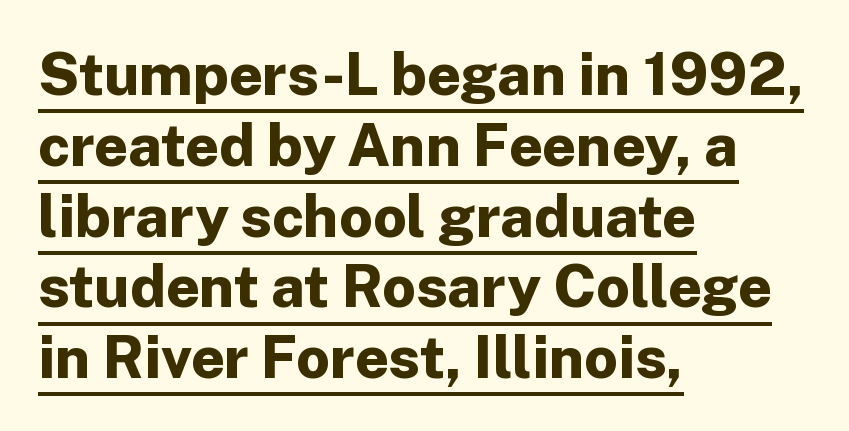
The image shows 59 px bold sans-serif type, upright; set left-aligned, line spacing 1.2x, normal letter spacing, underlined; low stroke contrast and a medium x-height.
